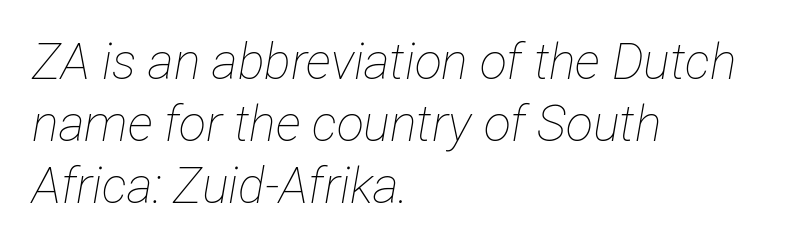
{"italic": "yes", "lean": "right", "slant_degrees": 12, "bold": "no", "weight": "thin", "width": "condensed", "stroke_contrast": "low", "x_height": "medium", "monospaced": "no", "underline": "no", "align": "left", "line_spacing_ratio": 1.24, "letter_spacing": "normal", "letter_spacing_em": 0.0, "glyph_px": 50}
